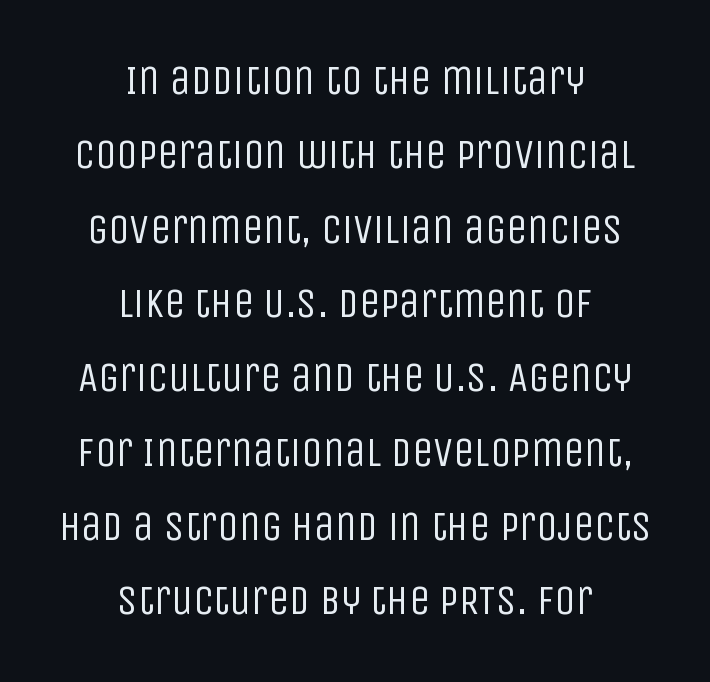
Q: Is the text bold? A: No.
Q: Is the text italic (slanted)? A: No, it is upright.
Q: Is the typeface a serif or a sans-serif typeface? A: Sans-serif.
Q: Is the text underlined? A: No.
Q: How is the paragraph aligned? A: Centered.
Q: Is the spacing between letters normal or unusually wide? A: Normal.
Q: Width (condensed, normal, or wide)? A: Condensed.
Q: Stroke contrast? A: Low.
Q: x-height? A: Large.
Q: Monospaced? A: No.
